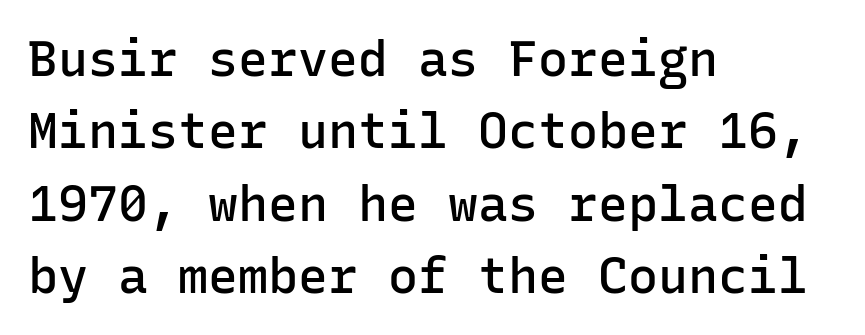
{"serif": "no", "italic": "no", "bold": "semi", "weight": "semibold", "width": "normal", "stroke_contrast": "low", "x_height": "medium", "monospaced": "yes", "underline": "no", "align": "left", "line_spacing": "normal", "line_spacing_ratio": 1.45, "letter_spacing": "normal", "letter_spacing_em": 0.0, "glyph_px": 50}
